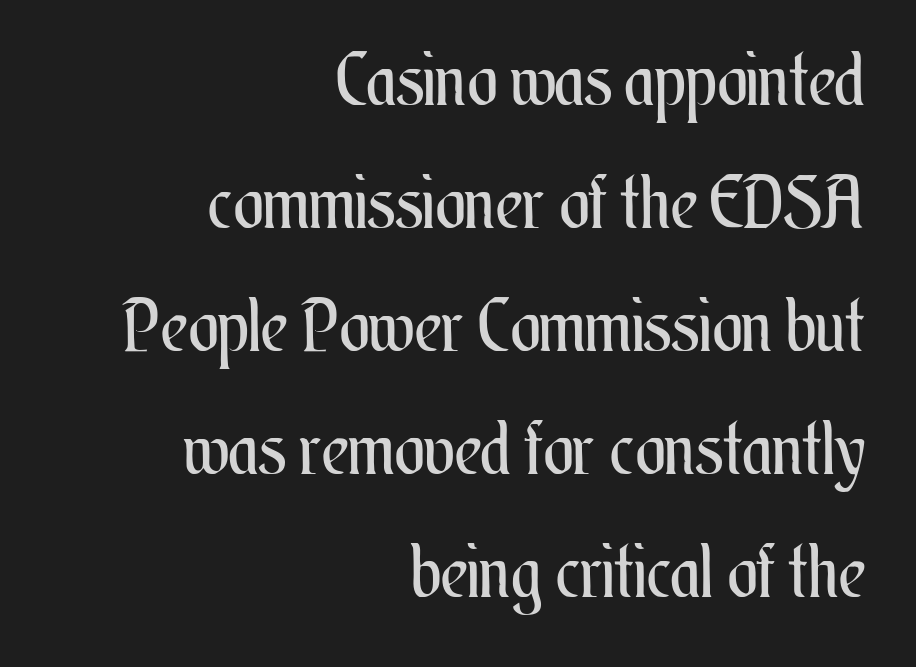
The letters sit at their default tracking, neither squeezed nor spread. In CSS terms this would be text-align: right. Underlining? Definitely not there. Each stroke keeps to a modest, everyday thickness or less. Here the designer chose a conventional face with non-uniform glyph widths.
